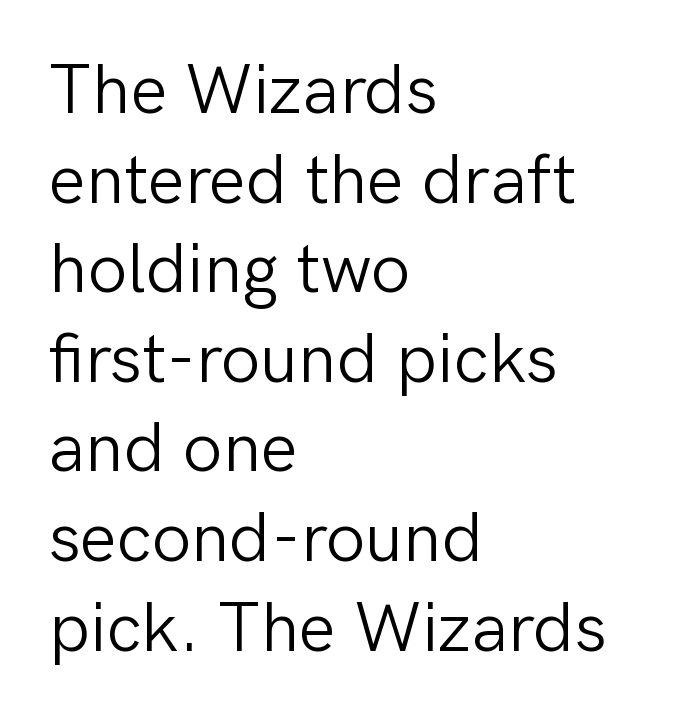
The designer went with a sans here, leaving each stem footless. The space between consecutive lines is moderate. These lines were composed using upright roman letters. A bare baseline throughout the passage. Summary of weight: not heavy and not bold.
